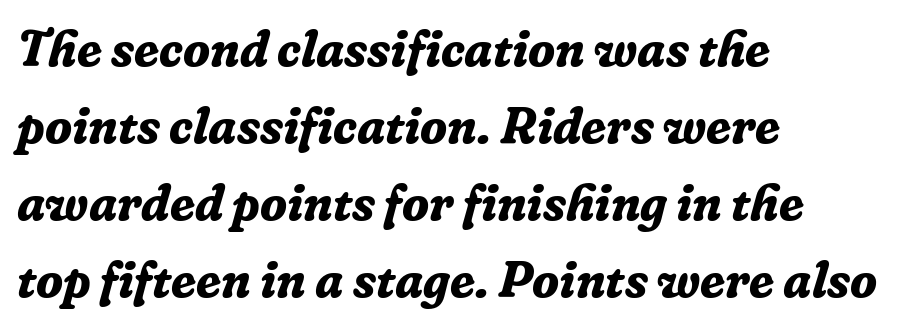
Q: Is the text bold? A: Yes.
Q: Is the text italic (slanted)? A: Yes, it leans right by about 16 degrees.
Q: Is the typeface a serif or a sans-serif typeface? A: Serif.
Q: Is the text underlined? A: No.
Q: How is the paragraph aligned? A: Left-aligned.
Q: Is the spacing between letters normal or unusually wide? A: Normal.
Q: Is the spacing between lines tight, normal or loose? A: Normal.
Q: Width (condensed, normal, or wide)? A: Normal.
Q: Stroke contrast? A: Low.
Q: x-height? A: Medium.
Q: Monospaced? A: No.
